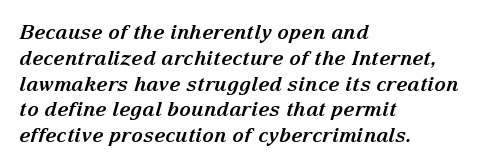
Letter spacing: default. Quick note: underline off. The font's italic variant was chosen for this text. The designer left line spacing at the default. Is the type bold? Yes — the strokes are clearly thick and heavy. The paragraph has a hard left edge and a soft right edge.
